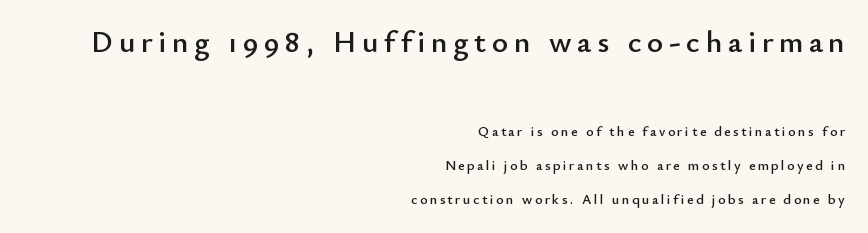
Proportional: the letters do not fall into vertical columns. The block of text is sparse from top to bottom, with ample space between rows. Line ends are locked; line starts wander. The font's upright variant was chosen for this text.
